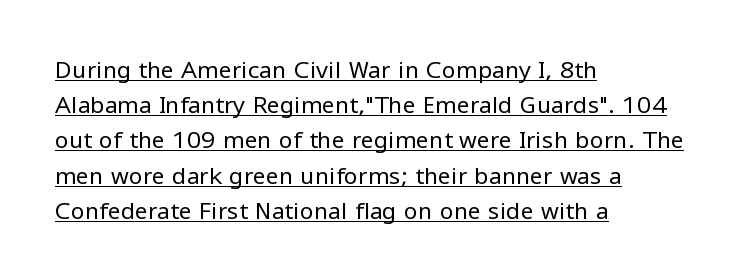
Q: Is the text bold? A: No.
Q: Is the text italic (slanted)? A: No, it is upright.
Q: Is the text underlined? A: Yes.
Q: How is the paragraph aligned? A: Left-aligned.
Q: Is the spacing between letters normal or unusually wide? A: Normal.
Q: Is the spacing between lines tight, normal or loose? A: Normal.
